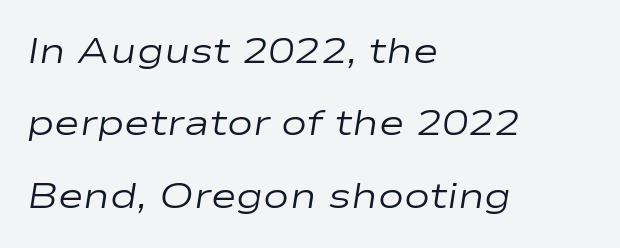
Each letter keeps its own natural width here, so spacing adapts to shape. Slanted lettering throughout. Honestly, the letter spacing is just normal — you wouldn't notice it. Underline: absent.
